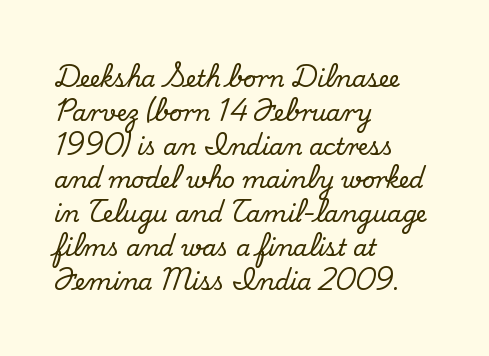
{"underline": "no", "align": "left", "line_spacing": "normal", "line_spacing_ratio": 1.47, "letter_spacing": "normal", "letter_spacing_em": 0.0, "glyph_px": 23}
